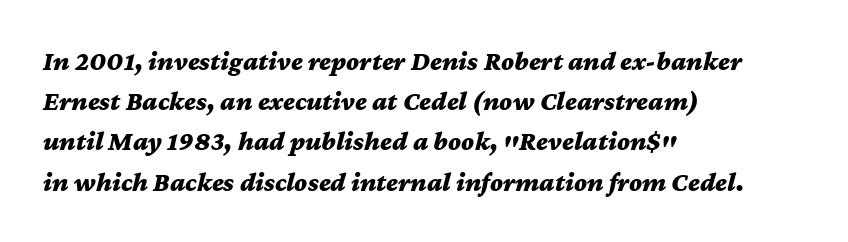
Q: Is the text bold? A: Yes.
Q: Is the text italic (slanted)? A: Yes, it leans right by about 12 degrees.
Q: Is the text underlined? A: No.
Q: How is the paragraph aligned? A: Left-aligned.
Q: Is the spacing between letters normal or unusually wide? A: Normal.
Q: Is the spacing between lines tight, normal or loose? A: Normal.
